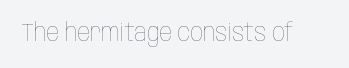
{"italic": "no", "bold": "no", "underline": "no", "letter_spacing": "normal", "letter_spacing_em": 0.0, "glyph_px": 25}
